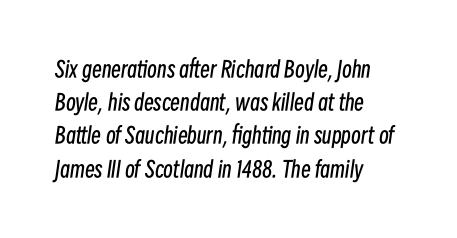
Q: Is the text bold? A: No.
Q: Is the text italic (slanted)? A: Yes, it leans right by about 8 degrees.
Q: Is the text underlined? A: No.
Q: How is the paragraph aligned? A: Left-aligned.
Q: Is the spacing between letters normal or unusually wide? A: Normal.
Q: Is the spacing between lines tight, normal or loose? A: Normal.
